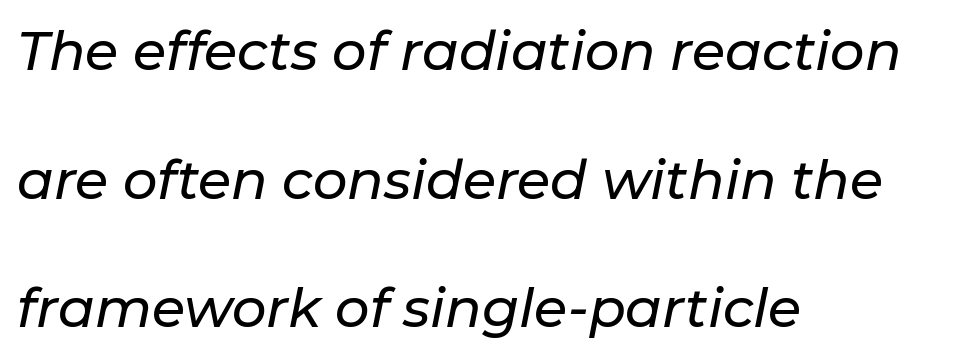
{"italic": "yes", "lean": "right", "slant_degrees": 11, "width": "normal", "stroke_contrast": "low", "x_height": "medium", "monospaced": "no", "underline": "no", "align": "left", "line_spacing": "loose", "line_spacing_ratio": 2.38, "letter_spacing": "normal", "letter_spacing_em": 0.0, "glyph_px": 54}
